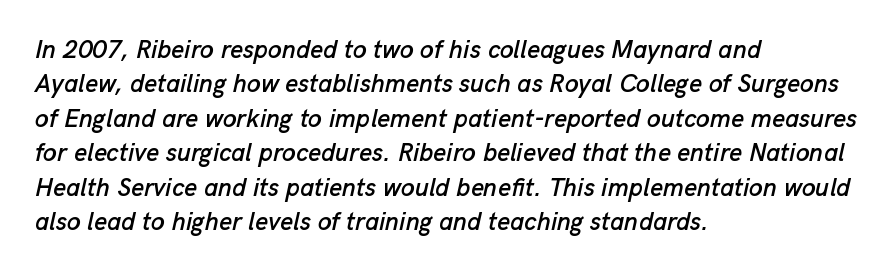
{"italic": "yes", "lean": "right", "slant_degrees": 13, "underline": "no", "align": "left", "line_spacing": "normal", "line_spacing_ratio": 1.38, "letter_spacing": "normal", "letter_spacing_em": 0.0, "glyph_px": 25}
